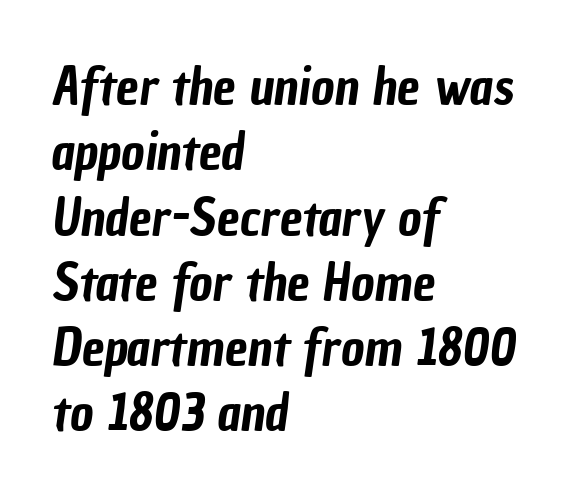
{"serif": "no", "width": "condensed", "stroke_contrast": "low", "x_height": "medium", "monospaced": "no", "underline": "no", "align": "left", "line_spacing": "normal", "line_spacing_ratio": 1.28, "letter_spacing": "normal", "letter_spacing_em": 0.0, "glyph_px": 51}
